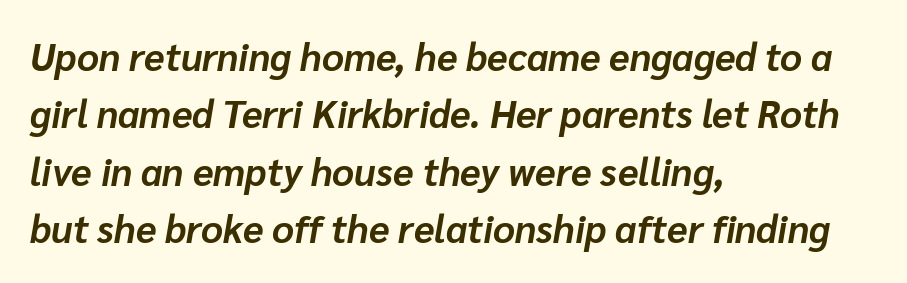
The image shows 38 px bold type, italic (leaning right); set left-aligned, normal line spacing (1.51x), normal letter spacing, not underlined; low stroke contrast and a medium x-height.
